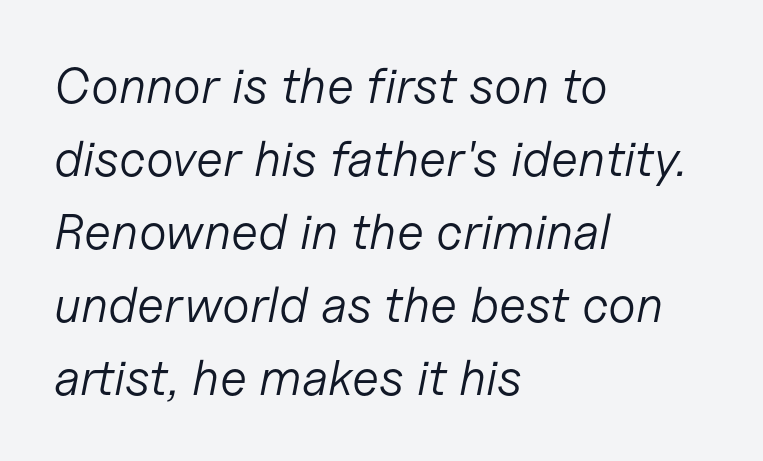
The image shows 50 px light type, italic (leaning right); set left-aligned, normal line spacing (1.46x), normal letter spacing, not underlined; low stroke contrast and a medium x-height.
